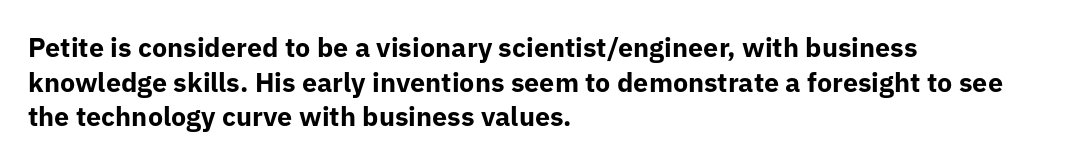
Compared with typical body copy, the letter spacing here is the same. The setting favours the left margin, as ordinary paragraphs usually do. Heft: maximum for text — a bold. Beneath every word, the page is bare. Successive baselines arrive at the customary interval. These lines were composed using upright roman letters.
